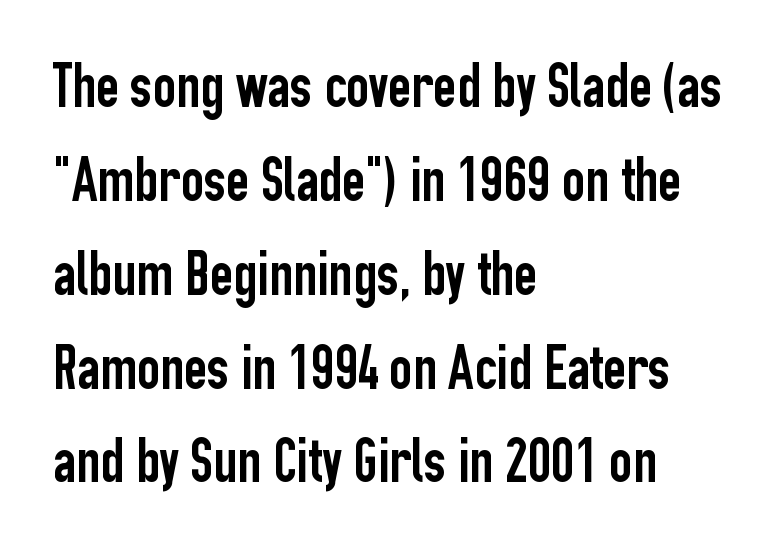
The image shows 63 px condensed sans-serif type, upright; set left-aligned, normal line spacing (1.49x), normal letter spacing, not underlined; low stroke contrast and a medium x-height.
